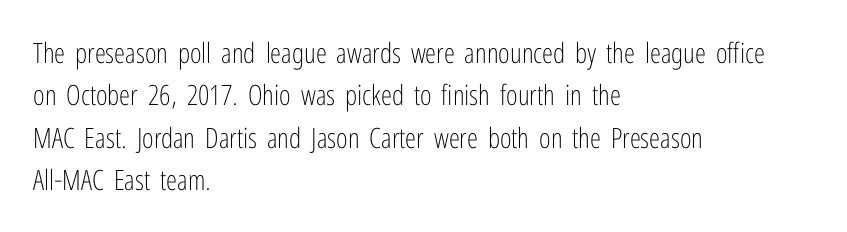
Q: Is the text bold? A: No.
Q: Is the text italic (slanted)? A: No, it is upright.
Q: Is the typeface a serif or a sans-serif typeface? A: Sans-serif.
Q: Is the text underlined? A: No.
Q: How is the paragraph aligned? A: Left-aligned.
Q: Is the spacing between letters normal or unusually wide? A: Normal.
Q: Is the spacing between lines tight, normal or loose? A: Normal.
Q: Width (condensed, normal, or wide)? A: Condensed.
Q: Stroke contrast? A: Low.
Q: x-height? A: Medium.
Q: Monospaced? A: No.
